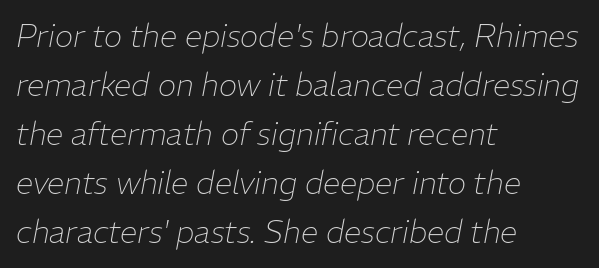
{"italic": "yes", "lean": "right", "slant_degrees": 11, "bold": "no", "weight": "thin", "width": "normal", "stroke_contrast": "low", "x_height": "medium", "monospaced": "no", "underline": "no", "align": "left", "line_spacing": "normal", "line_spacing_ratio": 1.58, "letter_spacing": "normal", "letter_spacing_em": 0.0, "glyph_px": 31}
